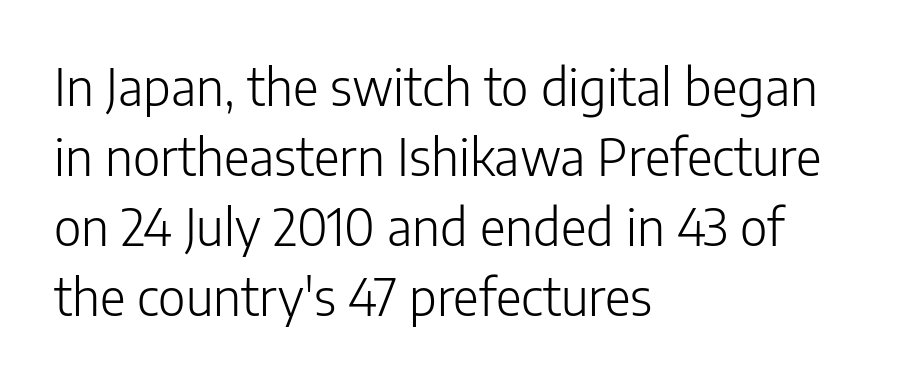
Q: Is the text bold? A: No.
Q: Is the text italic (slanted)? A: No, it is upright.
Q: Is the typeface a serif or a sans-serif typeface? A: Sans-serif.
Q: Is the text underlined? A: No.
Q: How is the paragraph aligned? A: Left-aligned.
Q: Is the spacing between letters normal or unusually wide? A: Normal.
Q: Is the spacing between lines tight, normal or loose? A: Normal.
Q: Width (condensed, normal, or wide)? A: Normal.
Q: Stroke contrast? A: Low.
Q: x-height? A: Medium.
Q: Monospaced? A: No.
